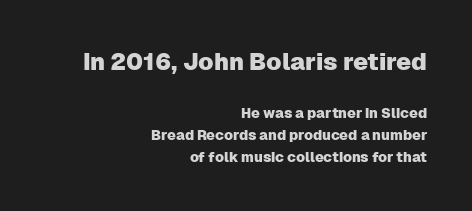
The image shows 24 px text type, upright; set right-aligned, normal line spacing (1.6x), normal letter spacing, not underlined; the first (top) block is 1.71x larger.
